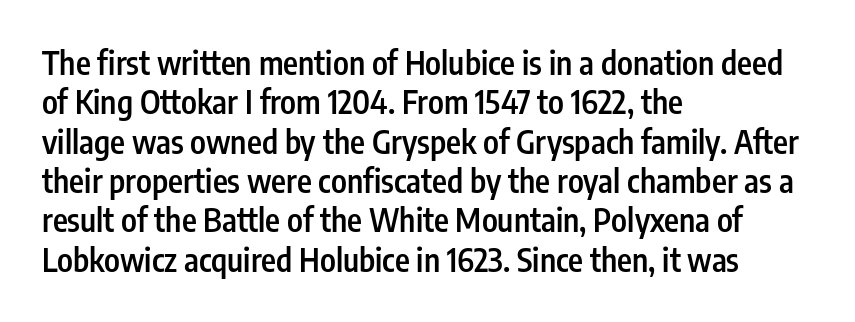
{"serif": "no", "italic": "no", "bold": "semi", "weight": "semibold", "width": "condensed", "stroke_contrast": "low", "x_height": "medium", "monospaced": "no", "underline": "no", "align": "left", "line_spacing_ratio": 1.23, "letter_spacing": "normal", "letter_spacing_em": 0.0, "glyph_px": 32}
